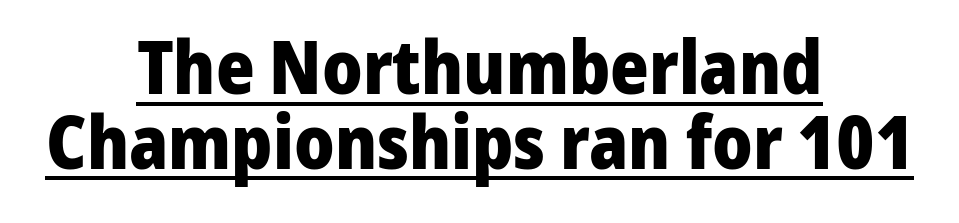
The image shows 74 px heavy sans-serif type, upright; set centered, tight line spacing (1.01x), normal letter spacing, underlined; low stroke contrast and a medium x-height.
